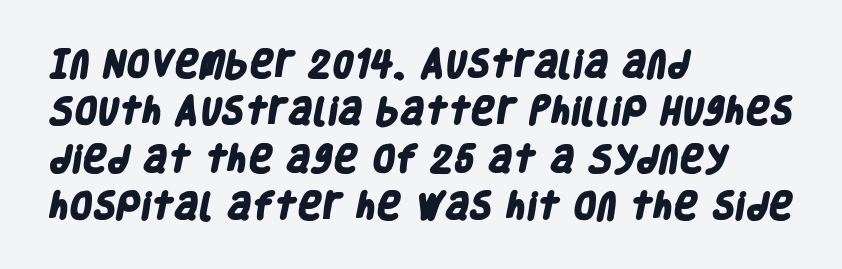
Q: Is the text bold? A: Yes.
Q: Is the typeface a serif or a sans-serif typeface? A: Sans-serif.
Q: Is the text underlined? A: No.
Q: How is the paragraph aligned? A: Left-aligned.
Q: Is the spacing between letters normal or unusually wide? A: Normal.
Q: Is the spacing between lines tight, normal or loose? A: Normal.
Q: Width (condensed, normal, or wide)? A: Condensed.
Q: Stroke contrast? A: Low.
Q: x-height? A: Large.
Q: Monospaced? A: No.
